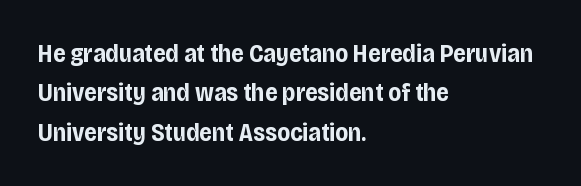
The image shows 25 px bold type, upright; set left-aligned, normal line spacing (1.58x), normal letter spacing, not underlined.
